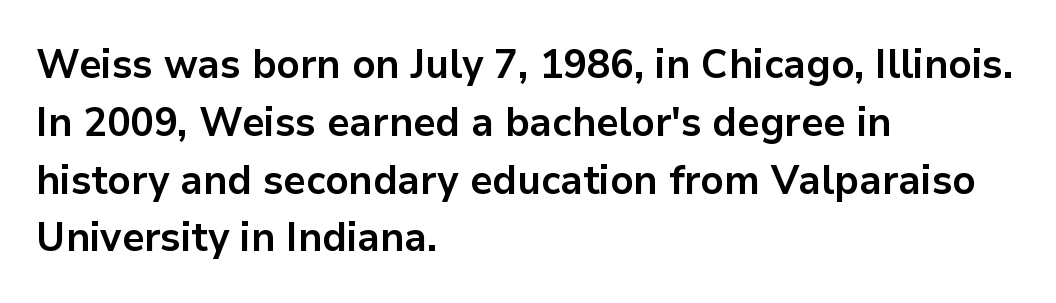
The image shows 41 px bold sans-serif type, upright; set left-aligned, normal line spacing (1.41x), normal letter spacing, not underlined; low stroke contrast and a medium x-height.
